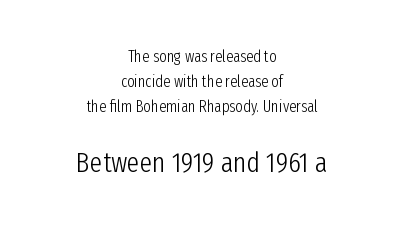
Q: Is the text bold? A: No.
Q: Is the text italic (slanted)? A: No, it is upright.
Q: Is the typeface a serif or a sans-serif typeface? A: Sans-serif.
Q: Is the text underlined? A: No.
Q: How is the paragraph aligned? A: Centered.
Q: Is the spacing between letters normal or unusually wide? A: Normal.
Q: Is the spacing between lines tight, normal or loose? A: Normal.
Q: Which block of text is set in a larger size, the first (top) or the second (bottom)? A: The second (bottom) one.
Q: Width (condensed, normal, or wide)? A: Condensed.
Q: Stroke contrast? A: Low.
Q: x-height? A: Medium.
Q: Monospaced? A: No.
